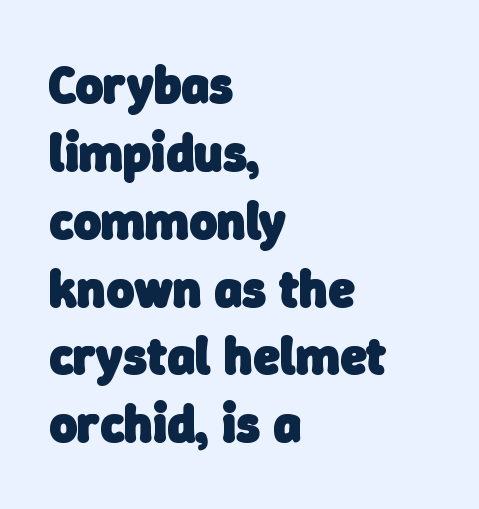
Regarding serifs, this sample does without them. Words float on clear page, feet unadorned. This sample is left-justified, so line endings fall wherever the words run out. Glyph-to-glyph distance matches everyday printed text. What weight is shown? A full bold with thick strokes. Regarding leading, the lines here are spaced in the standard way.
